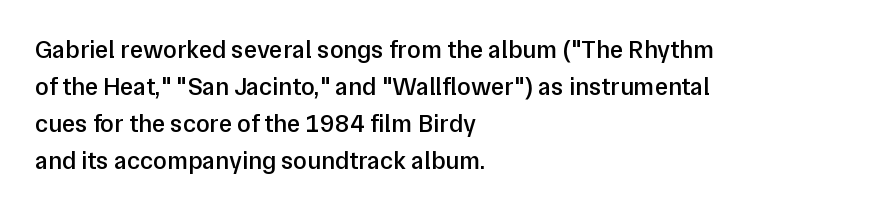
Posture: upright roman. The string is rendered with underlining switched off. Layout note: lines flush left. The line texture is even and compact thanks to regular tracking.
